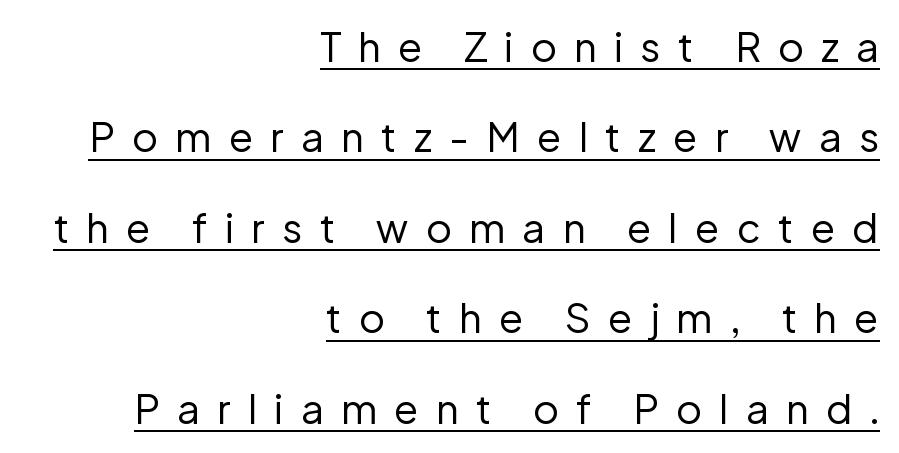
{"serif": "no", "italic": "no", "bold": "no", "weight": "regular", "width": "normal", "stroke_contrast": "low", "x_height": "medium", "monospaced": "no", "underline": "yes", "align": "right", "line_spacing": "loose", "line_spacing_ratio": 2.26, "letter_spacing": "wide", "letter_spacing_em": 0.43, "glyph_px": 40}
